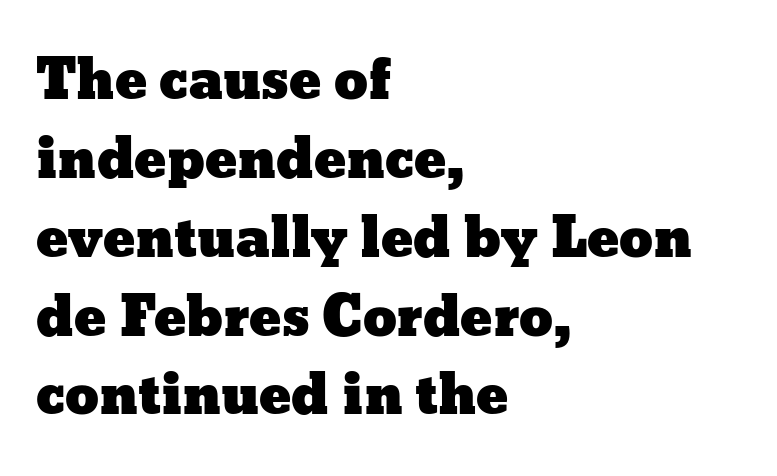
{"italic": "no", "width": "wide", "stroke_contrast": "low", "x_height": "medium", "monospaced": "no", "underline": "no", "align": "left", "line_spacing": "normal", "line_spacing_ratio": 1.46, "letter_spacing": "normal", "letter_spacing_em": 0.0, "glyph_px": 54}
